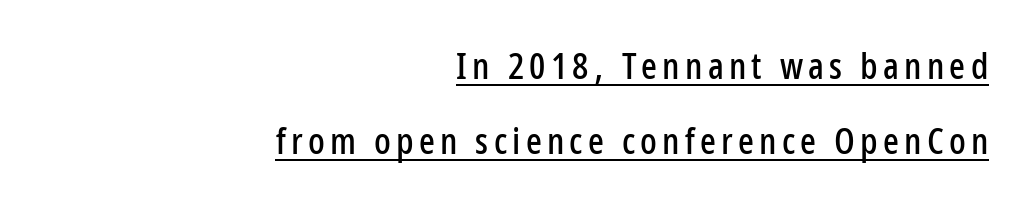
{"serif": "no", "italic": "no", "width": "condensed", "stroke_contrast": "low", "x_height": "medium", "monospaced": "no", "underline": "yes", "align": "right", "line_spacing": "loose", "line_spacing_ratio": 2.02, "glyph_px": 37}
